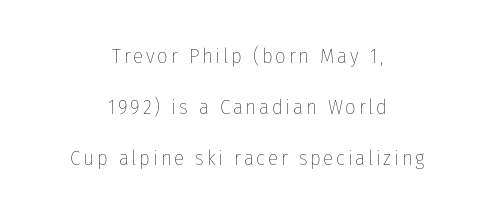
Q: Is the text bold? A: No.
Q: Is the text italic (slanted)? A: No, it is upright.
Q: Is the text underlined? A: No.
Q: How is the paragraph aligned? A: Centered.
Q: Is the spacing between lines tight, normal or loose? A: Loose.
